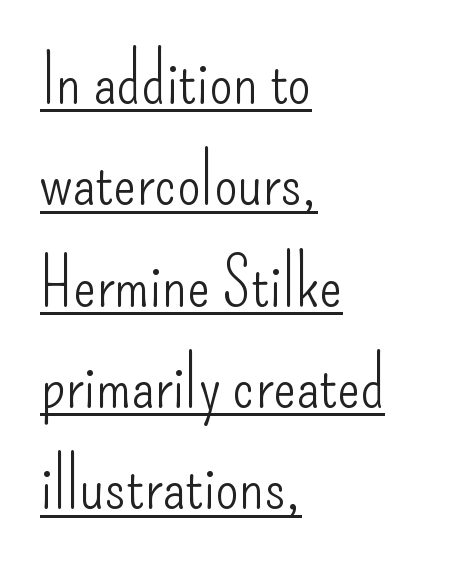
Style check: upright. Stems and bowls with no extra thickness — not bold. Nothing unusual about the tracking: characters are spaced as the font intends. The rag falls on the right side of this text block. The text was rendered using a sans face with plain stroke endings. Notice how descenders clear the ascenders below comfortably — that's standard leading.
